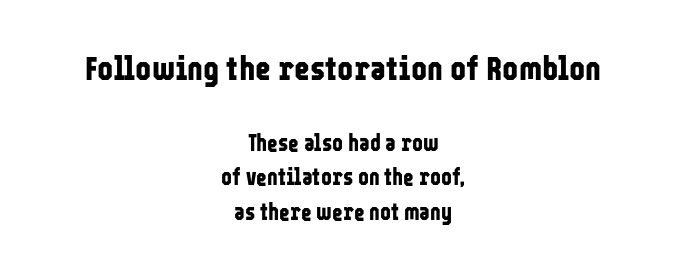
Q: Is the text bold? A: Yes.
Q: Is the text italic (slanted)? A: No, it is upright.
Q: Is the typeface a serif or a sans-serif typeface? A: Sans-serif.
Q: Is the text underlined? A: No.
Q: How is the paragraph aligned? A: Centered.
Q: Is the spacing between letters normal or unusually wide? A: Normal.
Q: Is the spacing between lines tight, normal or loose? A: Normal.
Q: Which block of text is set in a larger size, the first (top) or the second (bottom)? A: The first (top) one.
Q: Width (condensed, normal, or wide)? A: Condensed.
Q: Stroke contrast? A: Low.
Q: x-height? A: Medium.
Q: Monospaced? A: No.
